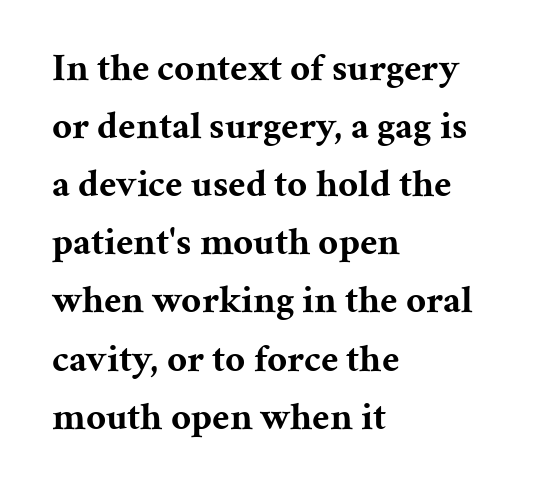
Descenders are the only things crossing below the line. If you drew a line through each stem, it would be perfectly vertical. Old-style or modern, the face here clearly has serifs. Weight check: bold — yes, fully. Horizontal bands of white between lines are of average thickness.
